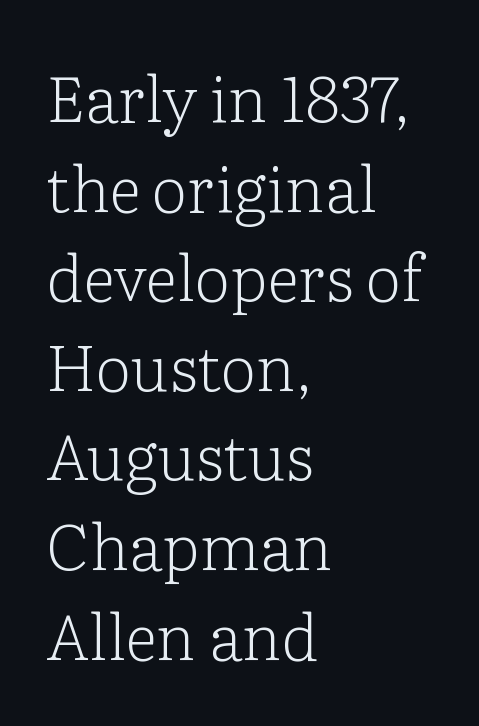
The image shows 64 px light serif type, upright; set left-aligned, normal line spacing (1.4x), normal letter spacing, not underlined; low stroke contrast and a medium x-height.
